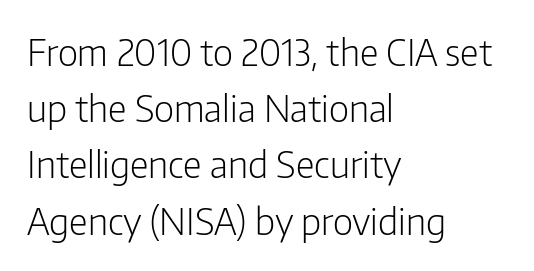
{"serif": "no", "italic": "no", "bold": "no", "weight": "light", "width": "condensed", "stroke_contrast": "low", "x_height": "medium", "monospaced": "no", "underline": "no", "align": "left", "line_spacing": "normal", "line_spacing_ratio": 1.52, "letter_spacing": "normal", "letter_spacing_em": 0.0, "glyph_px": 37}
